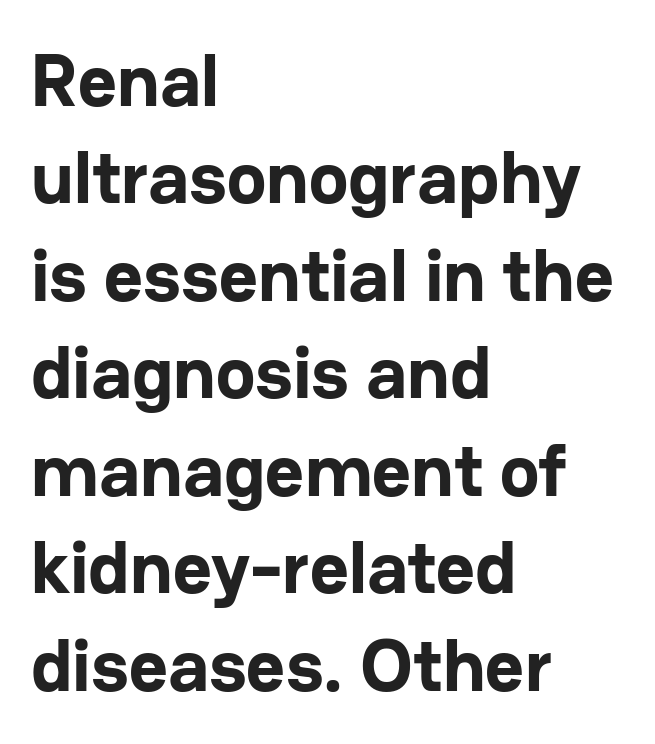
{"serif": "no", "italic": "no", "bold": "yes", "weight": "bold", "width": "normal", "stroke_contrast": "low", "x_height": "medium", "monospaced": "no", "underline": "no", "align": "left", "line_spacing": "normal", "line_spacing_ratio": 1.3, "letter_spacing": "normal", "letter_spacing_em": 0.0, "glyph_px": 75}
